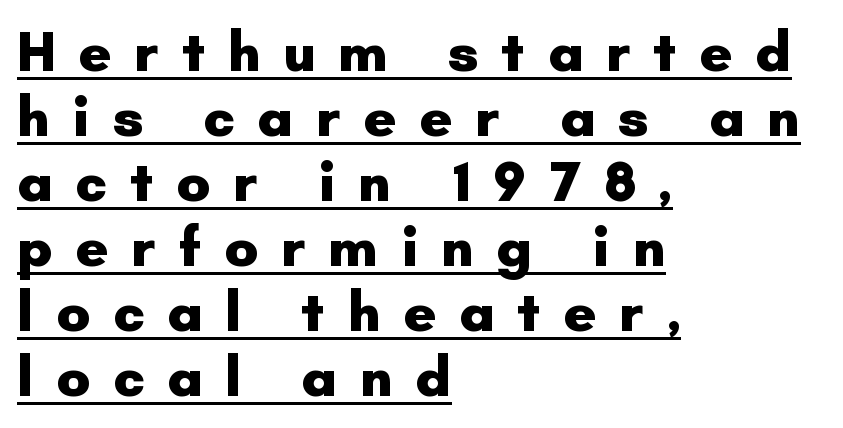
The image shows 57 px heavy sans-serif type, upright; set left-aligned, tight line spacing (1.14x), unusually wide letter spacing (+0.39 em), underlined; low stroke contrast and a small x-height.
